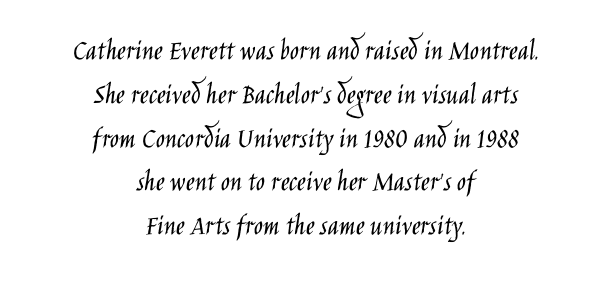
Q: Is the text bold? A: No.
Q: Is the text italic (slanted)? A: Yes.
Q: Is the typeface a serif or a sans-serif typeface? A: Sans-serif.
Q: Is the text underlined? A: No.
Q: How is the paragraph aligned? A: Centered.
Q: Is the spacing between letters normal or unusually wide? A: Normal.
Q: Is the spacing between lines tight, normal or loose? A: Normal.
Q: Width (condensed, normal, or wide)? A: Condensed.
Q: Stroke contrast? A: Low.
Q: x-height? A: Large.
Q: Monospaced? A: No.
